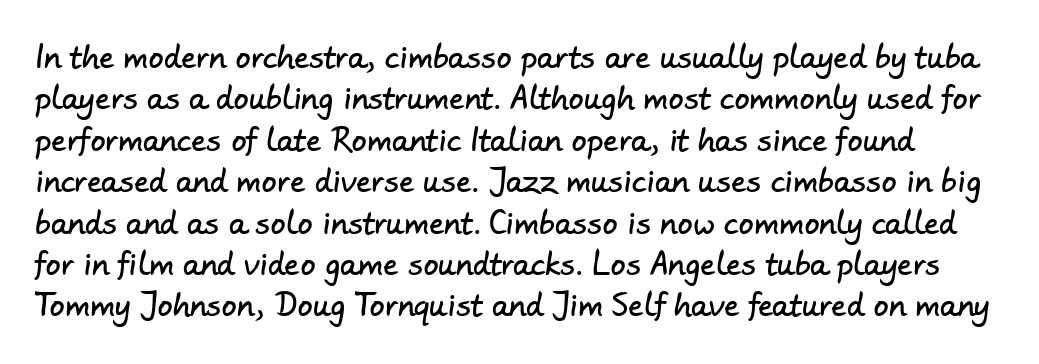
The image shows 30 px sans-serif type; set normal line spacing (1.38x), normal letter spacing, not underlined; low stroke contrast and a small x-height.
